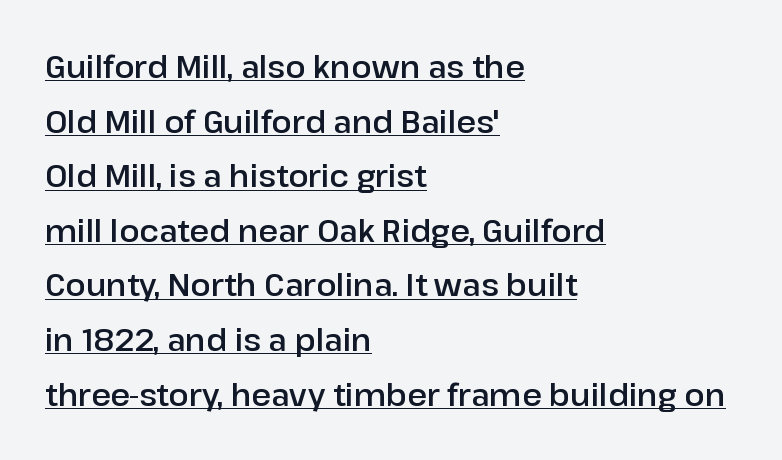
Do the characters align in a grid? No, the font is proportional. Honestly, the letter spacing is just normal — you wouldn't notice it. A rule runs beneath these lines of type. If you drew a line through each stem, it would be perfectly vertical.
